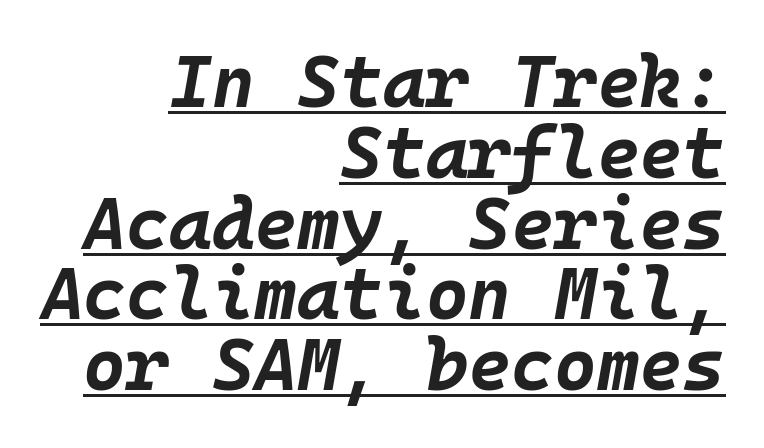
{"italic": "yes", "lean": "right", "slant_degrees": 10, "bold": "yes", "weight": "bold", "width": "normal", "stroke_contrast": "low", "x_height": "large", "monospaced": "yes", "underline": "yes", "align": "right", "line_spacing": "tight", "line_spacing_ratio": 0.97, "letter_spacing": "normal", "letter_spacing_em": 0.0, "glyph_px": 73}
